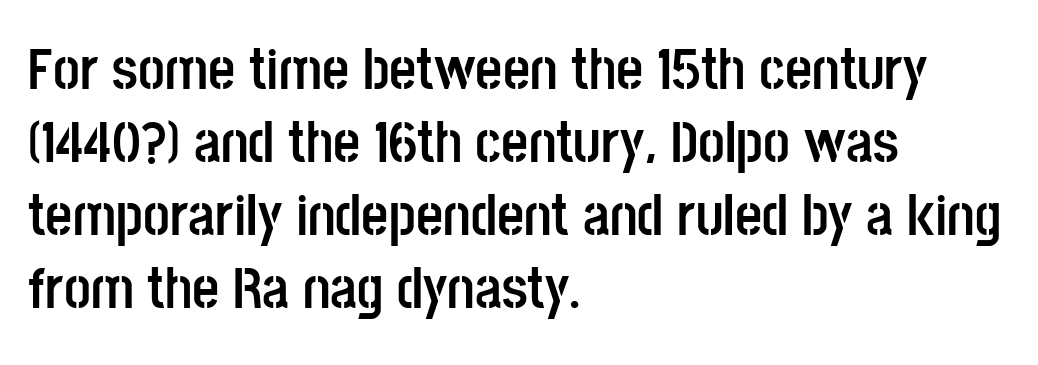
The letters advance in unequal steps, a hallmark of proportional type. The letters stand upright; this is a roman face. This rendering uses left alignment, leaving the right contour irregular. Honestly, there is no underline to notice here at all. A typesetter would label this face a sans.
